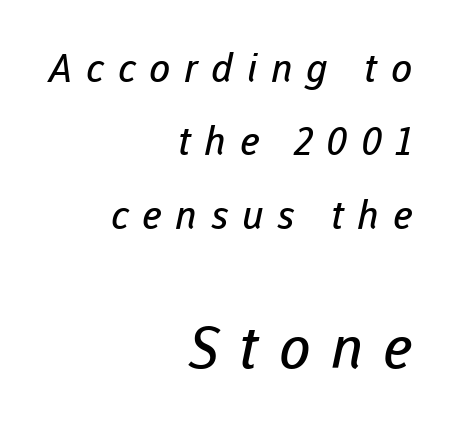
The image shows 58 px regular-weight sans-serif type; set right-aligned, line spacing 1.88x, unusually wide letter spacing (+0.35 em), not underlined; the second (bottom) block is 1.49x larger; low stroke contrast and a medium x-height.
